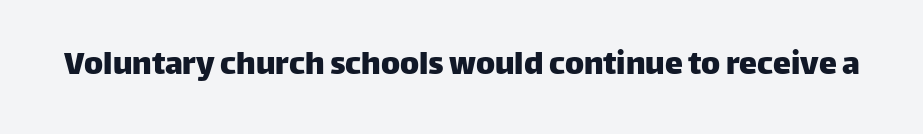
{"serif": "no", "italic": "no", "width": "normal", "stroke_contrast": "low", "x_height": "large", "monospaced": "no", "underline": "no", "letter_spacing": "normal", "letter_spacing_em": 0.0, "glyph_px": 36}
